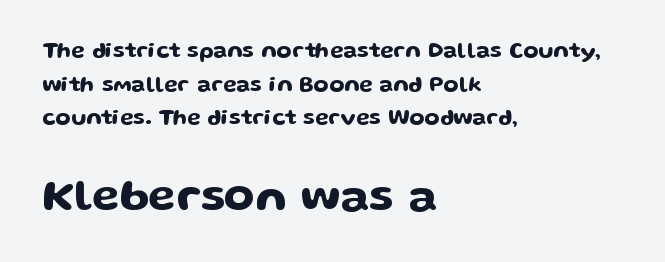
Baseline-to-baseline distance is the conventional proportion of letter height. Any mark beneath the type? The region is blank. You can tell from the bare stems that sans-serif type was used. Varying glyph widths throughout — classic text-font behaviour.
